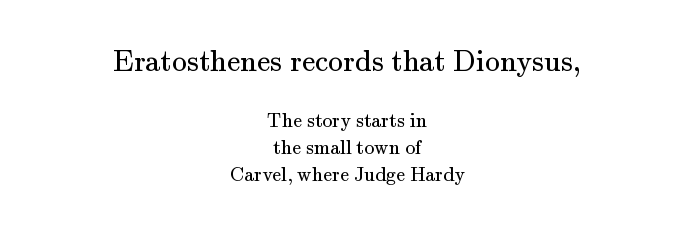
Q: Is the text bold? A: No.
Q: Is the text italic (slanted)? A: No, it is upright.
Q: Is the typeface a serif or a sans-serif typeface? A: Serif.
Q: Is the text underlined? A: No.
Q: How is the paragraph aligned? A: Centered.
Q: Is the spacing between letters normal or unusually wide? A: Normal.
Q: Is the spacing between lines tight, normal or loose? A: Normal.
Q: Which block of text is set in a larger size, the first (top) or the second (bottom)? A: The first (top) one.
Q: Width (condensed, normal, or wide)? A: Normal.
Q: Stroke contrast? A: Medium.
Q: x-height? A: Small.
Q: Monospaced? A: No.
